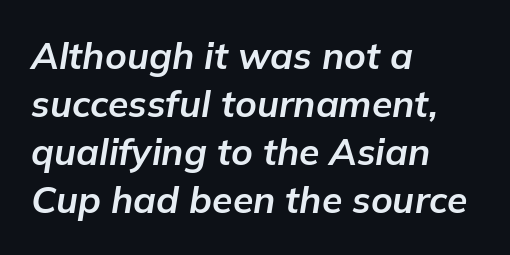
Notice how descenders clear the ascenders below comfortably — that's standard leading. The letters advance in unequal steps, a hallmark of proportional type. Is the block centered? No — it sits flush against the left margin. The letters sit at their default tracking, neither squeezed nor spread. Rule under the text: the space is simply empty. There's an unmistakable incline to the writing here.
